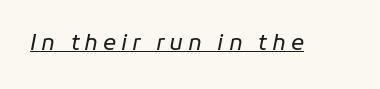
The tracking jumps out immediately: characters are airy and widely separated. No extra ink here — the face is not bold. Quick note: underline on. When letters slant like this, we call the style italic.
